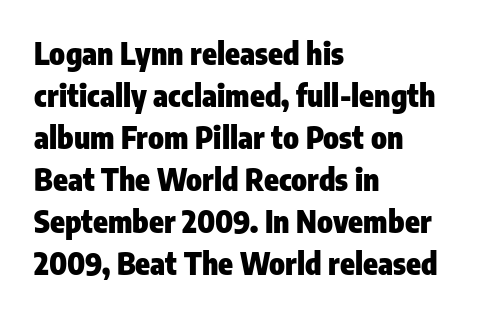
{"serif": "no", "italic": "no", "bold": "yes", "weight": "heavy", "width": "condensed", "stroke_contrast": "low", "x_height": "medium", "monospaced": "no", "underline": "no", "align": "left", "line_spacing": "normal", "line_spacing_ratio": 1.4, "letter_spacing": "normal", "letter_spacing_em": 0.0, "glyph_px": 30}
